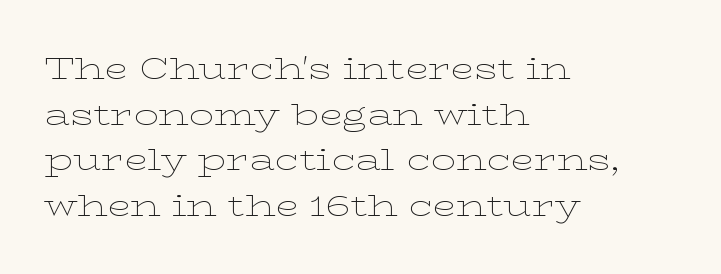
Q: Is the text bold? A: No.
Q: Is the text italic (slanted)? A: No, it is upright.
Q: Is the typeface a serif or a sans-serif typeface? A: Serif.
Q: Is the text underlined? A: No.
Q: How is the paragraph aligned? A: Left-aligned.
Q: Is the spacing between letters normal or unusually wide? A: Normal.
Q: Is the spacing between lines tight, normal or loose? A: Normal.
Q: Width (condensed, normal, or wide)? A: Wide.
Q: Stroke contrast? A: Low.
Q: x-height? A: Medium.
Q: Monospaced? A: No.
